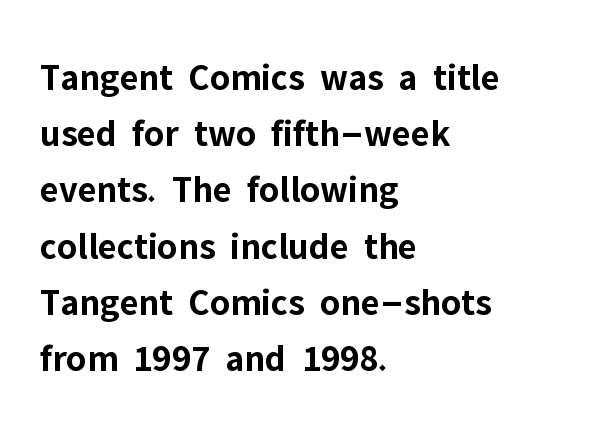
The image shows 38 px bold sans-serif type, upright; set left-aligned, normal line spacing (1.48x), normal letter spacing, not underlined; low stroke contrast and a medium x-height.
